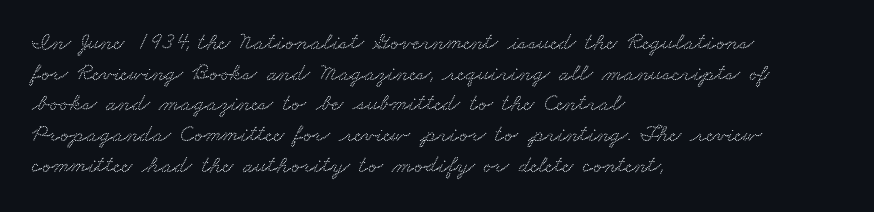
Each row of text sits above clean, open space. Here the glyphs are tracked normally, forming tight word shapes. Rows of type keep a routine distance in the vertical direction. Horizontally, the lines are justified to the leading edge only.
